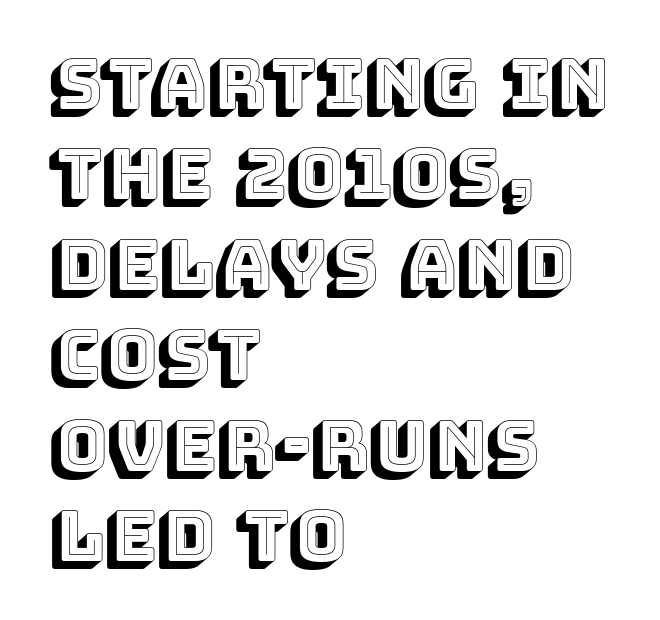
The image shows 69 px text type, upright; set left-aligned, normal line spacing (1.31x), normal letter spacing, not underlined; a large x-height.
